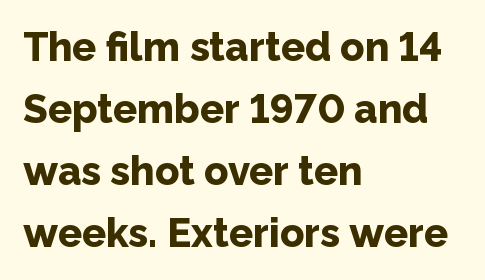
{"serif": "no", "italic": "no", "bold": "yes", "weight": "bold", "width": "normal", "stroke_contrast": "low", "x_height": "medium", "monospaced": "no", "underline": "no", "align": "left", "line_spacing": "normal", "line_spacing_ratio": 1.55, "letter_spacing": "normal", "letter_spacing_em": 0.0, "glyph_px": 40}
